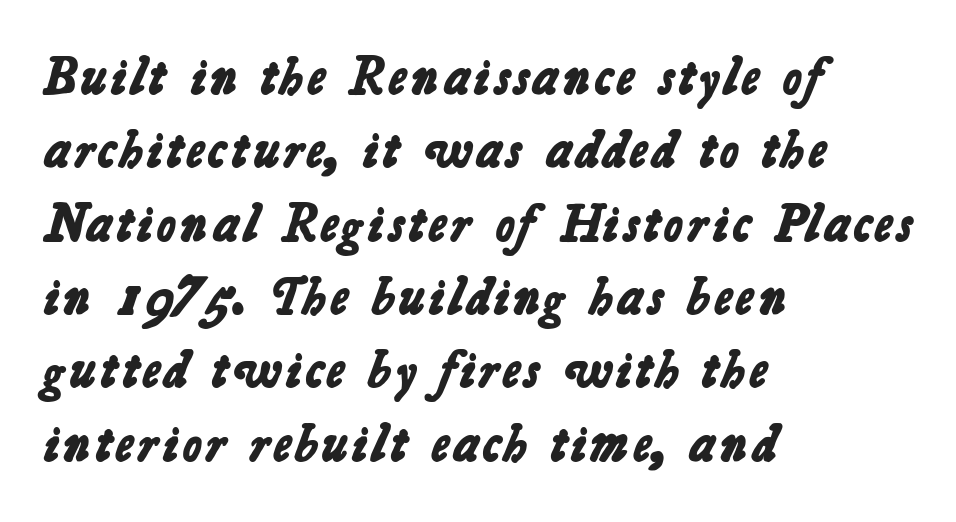
Beneath every word, the page is bare. In terms of weight, the rendering is a true, heavy bold. Each letter keeps its own natural width here, so spacing adapts to shape. The face used here is rendered with its standard letterfit.
